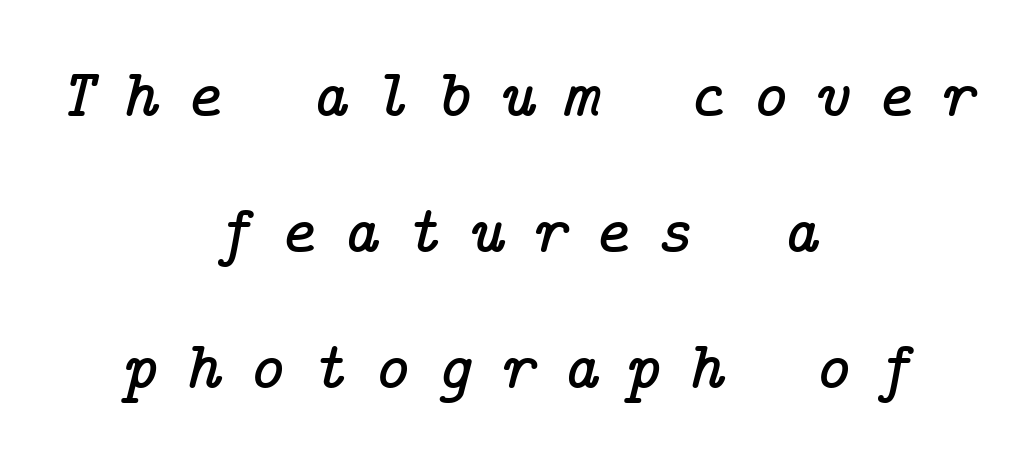
The line texture is sparse and dotted thanks to wide tracking. Italic: yes, the glyphs are oblique. The words here are not underlined. Is the block centered? Yes — each line is placed symmetrically about the middle. Notice the wide empty band between every row — that's loose leading.
